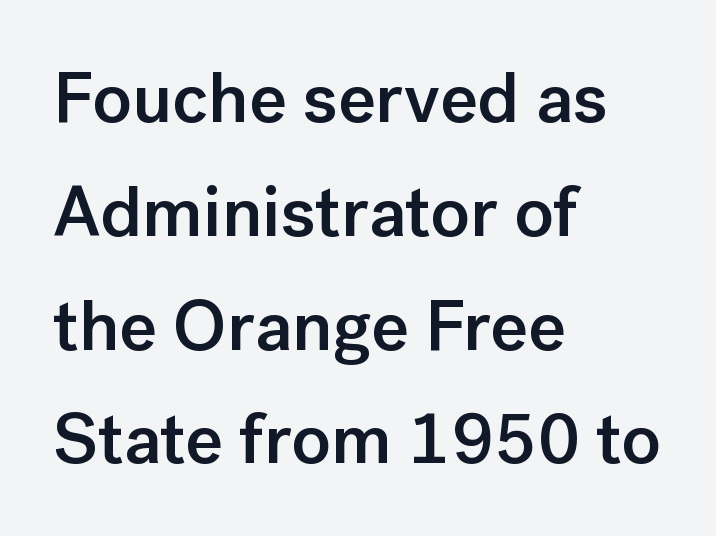
{"serif": "no", "italic": "no", "bold": "semi", "weight": "semibold", "width": "normal", "stroke_contrast": "low", "x_height": "medium", "monospaced": "no", "underline": "no", "align": "left", "line_spacing": "normal", "line_spacing_ratio": 1.58, "letter_spacing": "normal", "letter_spacing_em": 0.0, "glyph_px": 72}
